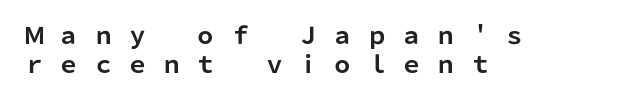
{"italic": "no", "bold": "yes", "underline": "no", "align": "left", "line_spacing": "normal", "line_spacing_ratio": 1.26, "letter_spacing": "wide", "letter_spacing_em": 0.49, "glyph_px": 23}
